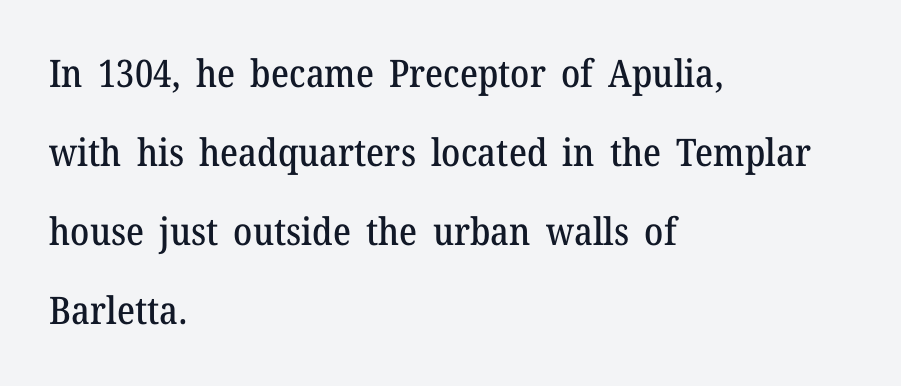
The image shows 38 px serif type, upright; set left-aligned, loose line spacing (2.08x), normal letter spacing, not underlined; medium stroke contrast and a medium x-height.
